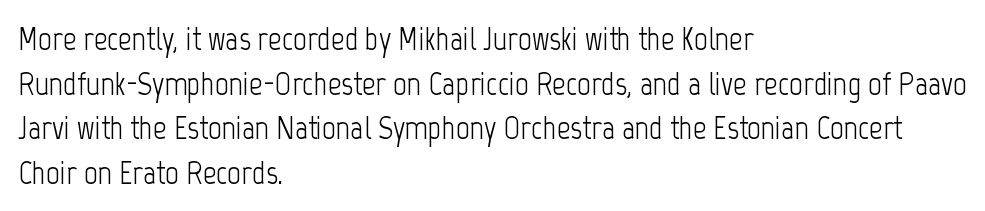
Q: Is the text bold? A: No.
Q: Is the text italic (slanted)? A: No, it is upright.
Q: Is the typeface a serif or a sans-serif typeface? A: Sans-serif.
Q: Is the text underlined? A: No.
Q: How is the paragraph aligned? A: Left-aligned.
Q: Is the spacing between letters normal or unusually wide? A: Normal.
Q: Is the spacing between lines tight, normal or loose? A: Normal.
Q: Width (condensed, normal, or wide)? A: Condensed.
Q: Stroke contrast? A: Low.
Q: x-height? A: Medium.
Q: Monospaced? A: No.
